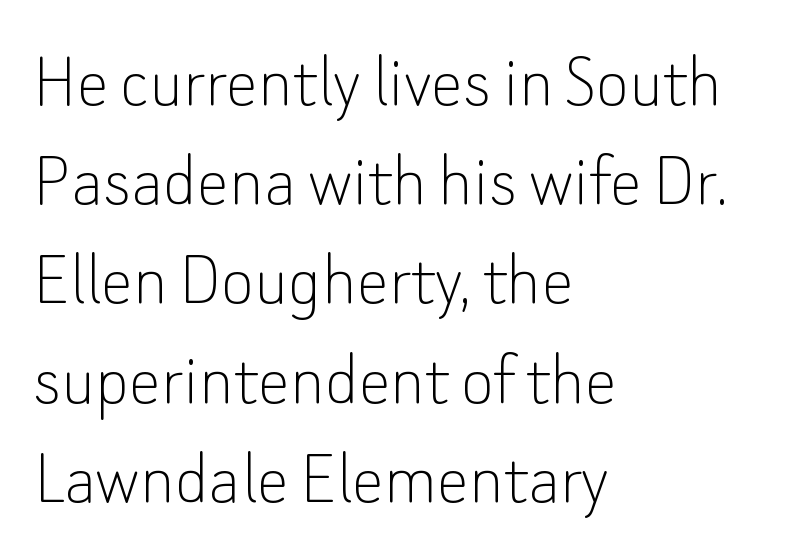
Q: Is the text bold? A: No.
Q: Is the text italic (slanted)? A: No, it is upright.
Q: Is the typeface a serif or a sans-serif typeface? A: Sans-serif.
Q: Is the text underlined? A: No.
Q: How is the paragraph aligned? A: Left-aligned.
Q: Is the spacing between letters normal or unusually wide? A: Normal.
Q: Width (condensed, normal, or wide)? A: Normal.
Q: Stroke contrast? A: Low.
Q: x-height? A: Small.
Q: Monospaced? A: No.
